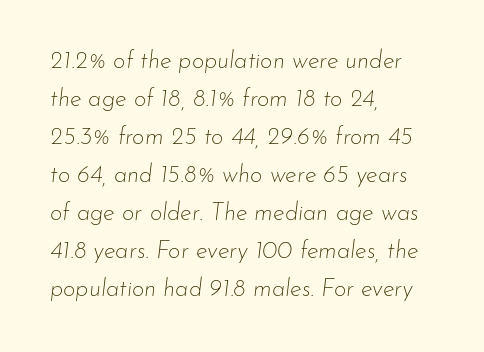
The face looks like a standard text weight, possibly lighter. Letters rest on an invisible, unmarked baseline. A student would call this left alignment; a typographer would say flush left, rag right. A typesetter would mark this as italic. Compared with typical body copy, the letter spacing here is the same.
